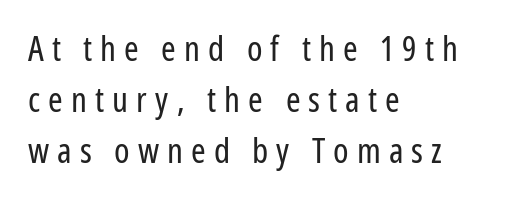
{"serif": "no", "italic": "no", "bold": "no", "weight": "regular", "width": "condensed", "stroke_contrast": "low", "x_height": "medium", "monospaced": "no", "underline": "no", "align": "left", "line_spacing": "normal", "line_spacing_ratio": 1.46, "letter_spacing": "wide", "letter_spacing_em": 0.23, "glyph_px": 35}
